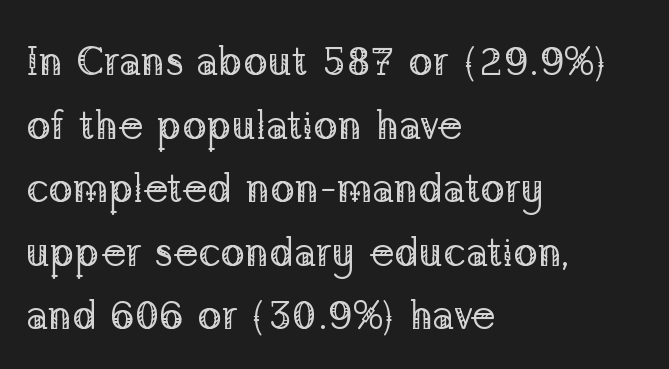
{"serif": "yes", "italic": "no", "bold": "no", "weight": "regular", "width": "normal", "stroke_contrast": "low", "x_height": "medium", "monospaced": "no", "underline": "no", "align": "left", "line_spacing": "normal", "line_spacing_ratio": 1.55, "letter_spacing": "normal", "letter_spacing_em": 0.0, "glyph_px": 41}
